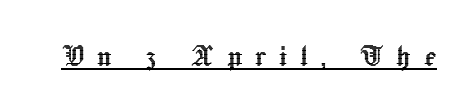
Characters remain perfectly vertical along every line. The face used here is proportionally spaced, like ordinary book or web type. The specimen includes a rule beneath the text block's lines. Tracking value appears strongly positive — letters spread wide.
